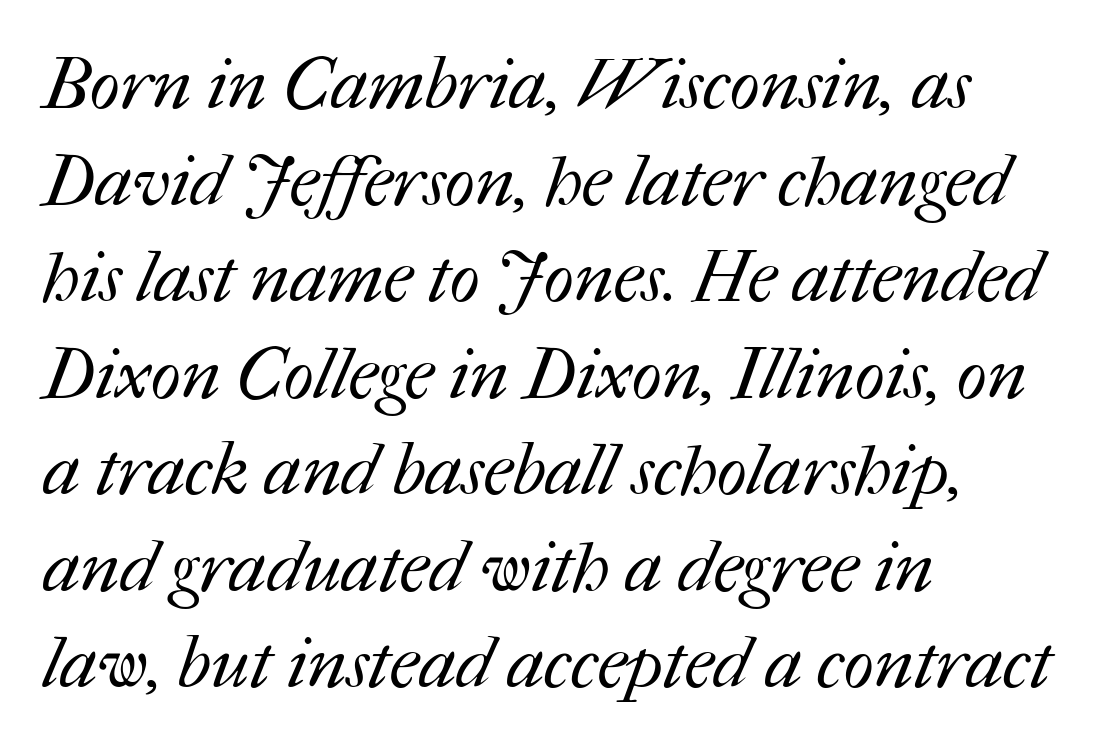
{"bold": "no", "weight": "regular", "width": "normal", "stroke_contrast": "medium", "x_height": "medium", "monospaced": "no", "underline": "no", "align": "left", "line_spacing": "normal", "line_spacing_ratio": 1.36, "letter_spacing": "normal", "letter_spacing_em": 0.0, "glyph_px": 71}
